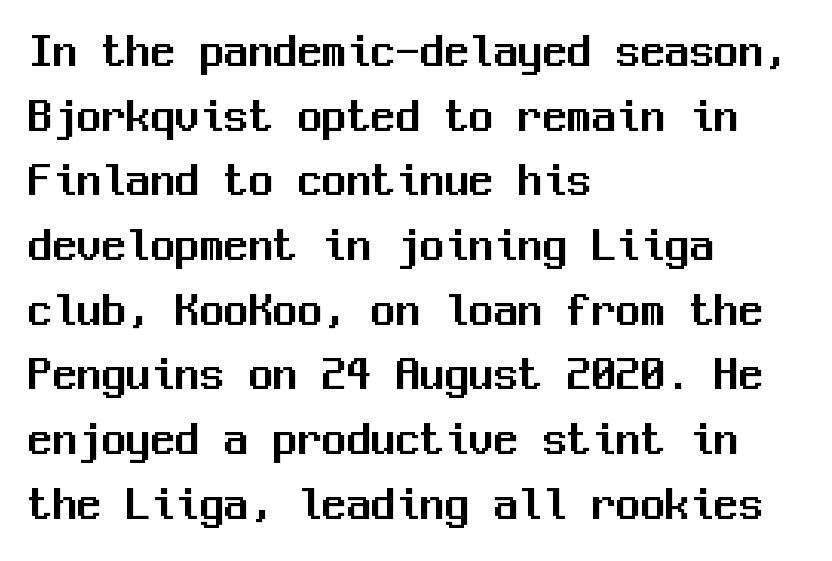
Q: Is the text italic (slanted)? A: No, it is upright.
Q: Is the typeface a serif or a sans-serif typeface? A: Sans-serif.
Q: Is the text underlined? A: No.
Q: How is the paragraph aligned? A: Left-aligned.
Q: Is the spacing between letters normal or unusually wide? A: Normal.
Q: Is the spacing between lines tight, normal or loose? A: Normal.
Q: Width (condensed, normal, or wide)? A: Normal.
Q: Stroke contrast? A: Medium.
Q: x-height? A: Medium.
Q: Monospaced? A: Yes.
